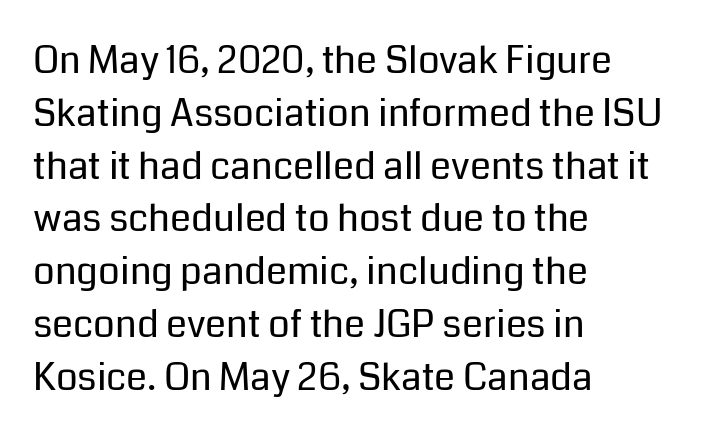
Is the block centered? No — it sits flush against the left margin. Stroke thickness stays within the range of a standard reading face or lighter. Letter spacing: default. One glance says typical: line gaps are just what's usual. Spacing verdict: proportional, widths tailored to each character. Style check: upright.
